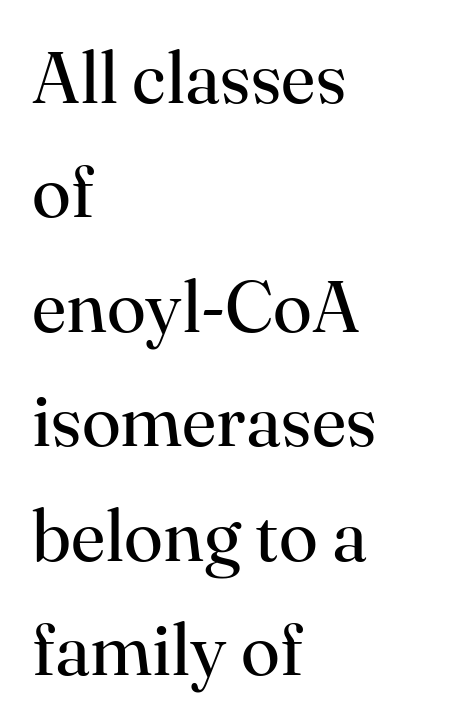
The image shows 72 px regular-weight serif type, upright; set left-aligned, normal line spacing (1.59x), normal letter spacing, not underlined; high stroke contrast and a small x-height.
